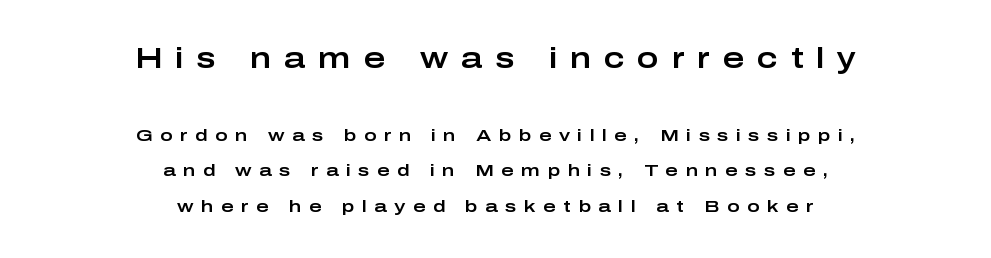
{"serif": "no", "italic": "no", "width": "wide", "stroke_contrast": "low", "x_height": "medium", "monospaced": "no", "underline": "no", "align": "center", "line_spacing": "loose", "line_spacing_ratio": 2.09, "letter_spacing": "wide", "letter_spacing_em": 0.44, "larger_block": "first", "size_ratio": 1.71, "glyph_px": 29}
